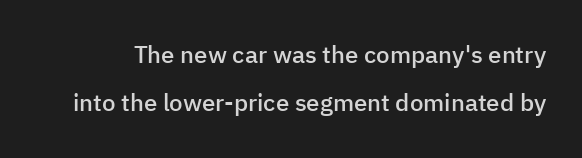
The axis of the letterforms is exactly vertical. Caption: semibold face, moderately heavy strokes. Students, note that the glyphs here touch the page at normal intervals. Horizontal bands of white between lines are thick stripes. Descenders hang freely into open space.
